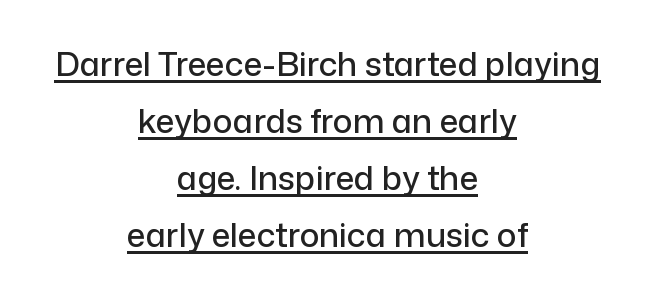
Q: Is the text italic (slanted)? A: No, it is upright.
Q: Is the typeface a serif or a sans-serif typeface? A: Sans-serif.
Q: Is the text underlined? A: Yes.
Q: How is the paragraph aligned? A: Centered.
Q: Is the spacing between letters normal or unusually wide? A: Normal.
Q: Width (condensed, normal, or wide)? A: Normal.
Q: Stroke contrast? A: Low.
Q: x-height? A: Medium.
Q: Monospaced? A: No.
